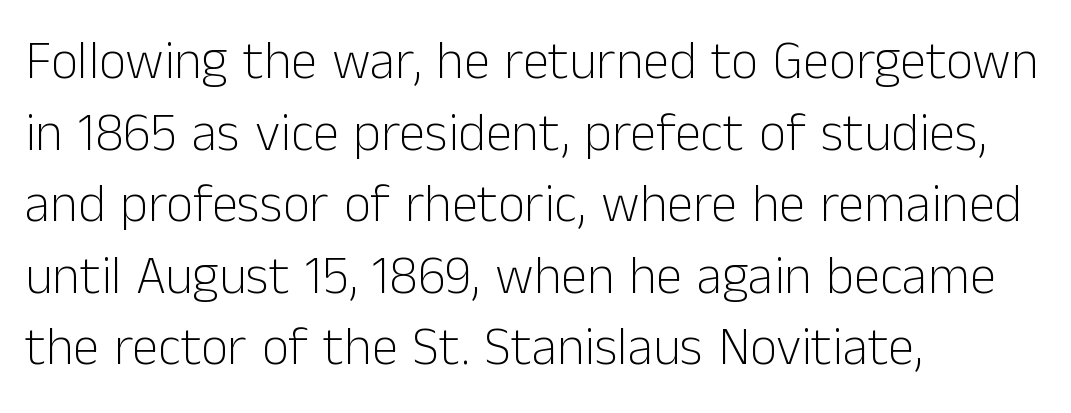
The weight tops out at a normal text grade. This block has exactly the height ordinary leading produces. Proportional: the letters do not fall into vertical columns. Descenders are the only things crossing below the line. Grotesque or geometric, the face here clearly has no serifs. Tracking value appears to be zero — textbook default spacing.
